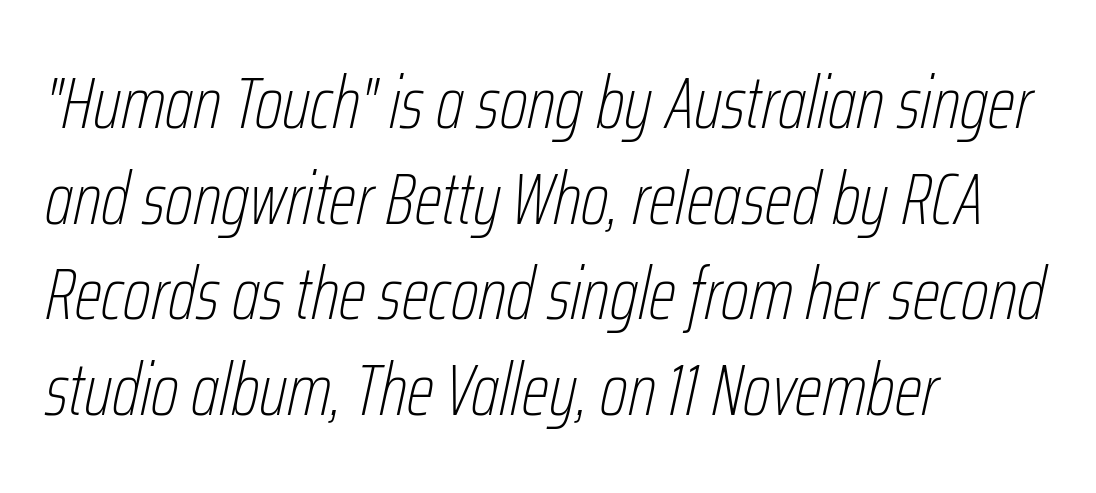
Q: Is the text bold? A: No.
Q: Is the text italic (slanted)? A: Yes, it leans right by about 12 degrees.
Q: Is the text underlined? A: No.
Q: How is the paragraph aligned? A: Left-aligned.
Q: Is the spacing between letters normal or unusually wide? A: Normal.
Q: Is the spacing between lines tight, normal or loose? A: Normal.
Q: Width (condensed, normal, or wide)? A: Condensed.
Q: Stroke contrast? A: Low.
Q: x-height? A: Medium.
Q: Monospaced? A: No.
